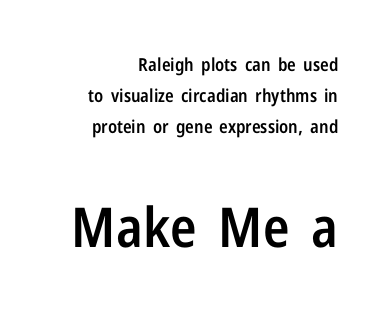
{"serif": "no", "italic": "no", "bold": "semi", "weight": "semibold", "width": "condensed", "stroke_contrast": "low", "x_height": "medium", "monospaced": "no", "underline": "no", "align": "right", "line_spacing_ratio": 1.73, "letter_spacing": "normal", "letter_spacing_em": 0.0, "larger_block": "second", "size_ratio": 3.06, "glyph_px": 55}
